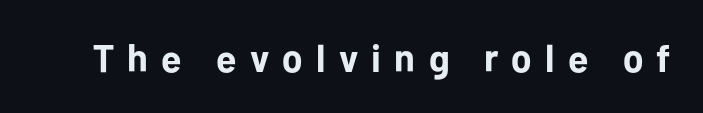
Q: Is the text bold? A: Yes.
Q: Is the text italic (slanted)? A: No, it is upright.
Q: Is the typeface a serif or a sans-serif typeface? A: Sans-serif.
Q: Is the text underlined? A: No.
Q: Is the spacing between letters normal or unusually wide? A: Unusually wide.
Q: Width (condensed, normal, or wide)? A: Normal.
Q: Stroke contrast? A: Low.
Q: x-height? A: Medium.
Q: Monospaced? A: No.
